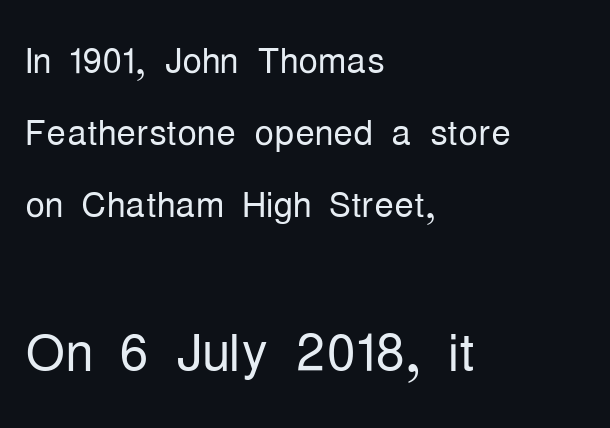
{"serif": "no", "italic": "no", "bold": "no", "weight": "light", "width": "condensed", "stroke_contrast": "low", "x_height": "medium", "monospaced": "no", "underline": "no", "align": "left", "line_spacing": "normal", "line_spacing_ratio": 1.47, "letter_spacing": "normal", "letter_spacing_em": 0.0, "larger_block": "second", "size_ratio": 1.49, "glyph_px": 73}
